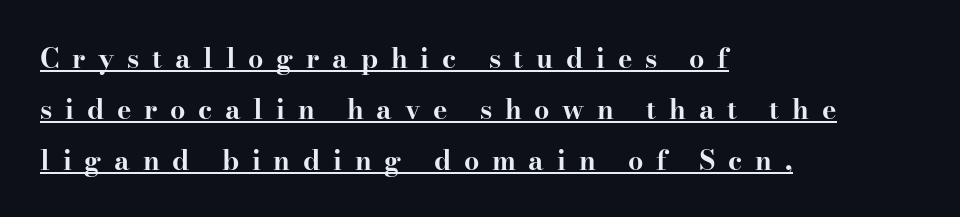
{"italic": "no", "bold": "yes", "underline": "yes", "align": "left", "line_spacing_ratio": 1.89, "letter_spacing": "wide", "letter_spacing_em": 0.47, "glyph_px": 27}
